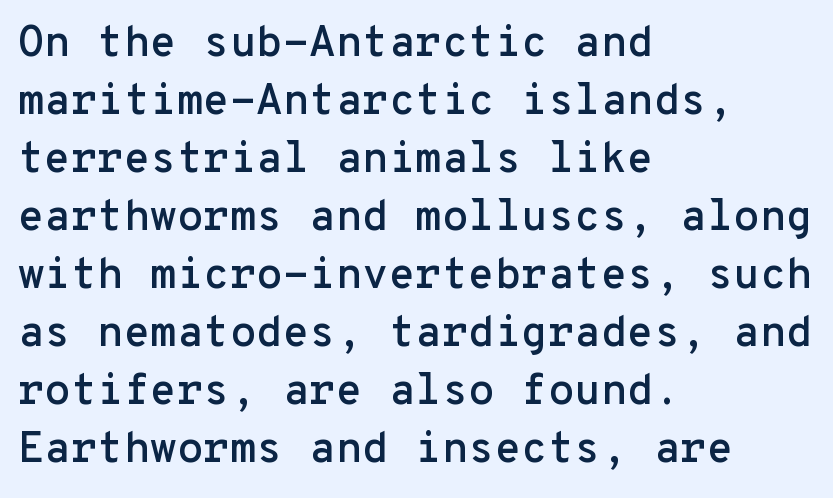
The image shows 43 px sans-serif type, upright, monospaced; set left-aligned, normal line spacing (1.35x), normal letter spacing, not underlined; low stroke contrast and a medium x-height.
